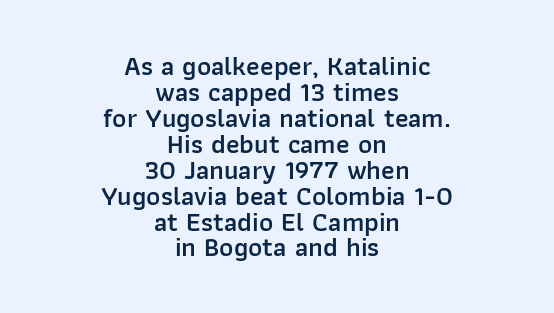
{"italic": "no", "bold": "semi", "underline": "no", "align": "center", "line_spacing": "tight", "line_spacing_ratio": 0.96, "letter_spacing": "normal", "letter_spacing_em": 0.0, "glyph_px": 27}
